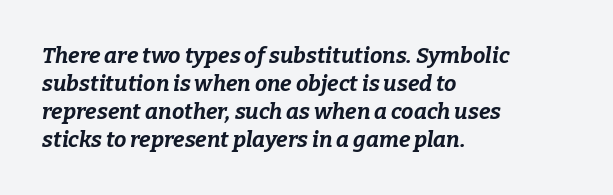
Q: Is the text bold? A: Yes.
Q: Is the text italic (slanted)? A: Yes, it leans right by about 9 degrees.
Q: Is the text underlined? A: No.
Q: How is the paragraph aligned? A: Left-aligned.
Q: Is the spacing between letters normal or unusually wide? A: Normal.
Q: Is the spacing between lines tight, normal or loose? A: Normal.
